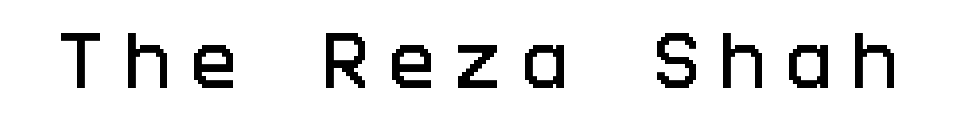
The image shows 63 px condensed sans-serif type, upright; set unusually wide letter spacing (+0.3 em), not underlined; low stroke contrast and a large x-height.
